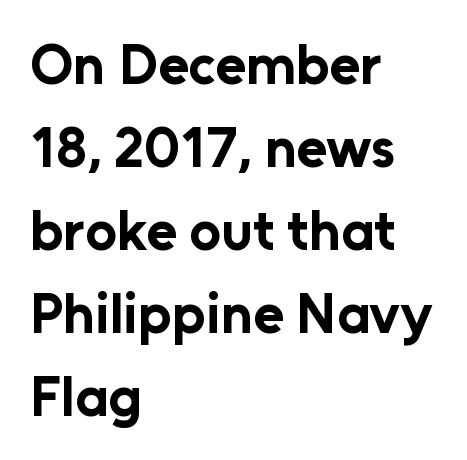
Q: Is the text bold? A: Yes.
Q: Is the text italic (slanted)? A: No, it is upright.
Q: Is the typeface a serif or a sans-serif typeface? A: Sans-serif.
Q: Is the text underlined? A: No.
Q: How is the paragraph aligned? A: Left-aligned.
Q: Is the spacing between letters normal or unusually wide? A: Normal.
Q: Is the spacing between lines tight, normal or loose? A: Normal.
Q: Width (condensed, normal, or wide)? A: Normal.
Q: Stroke contrast? A: Low.
Q: x-height? A: Medium.
Q: Monospaced? A: No.
